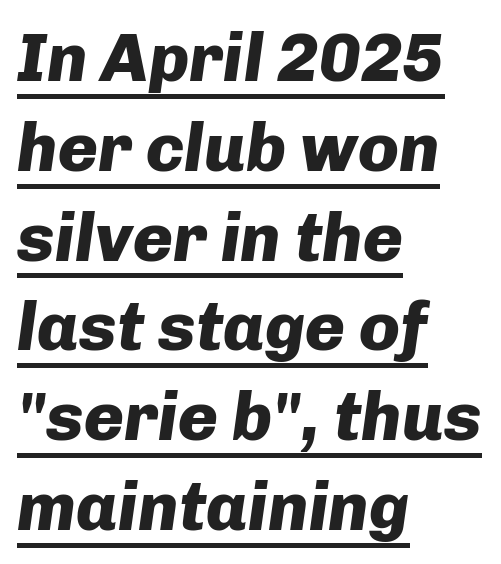
{"italic": "yes", "lean": "right", "slant_degrees": 8, "bold": "yes", "weight": "heavy", "width": "normal", "stroke_contrast": "low", "x_height": "medium", "monospaced": "no", "underline": "yes", "align": "left", "line_spacing": "normal", "line_spacing_ratio": 1.32, "letter_spacing": "normal", "letter_spacing_em": 0.0, "glyph_px": 68}
